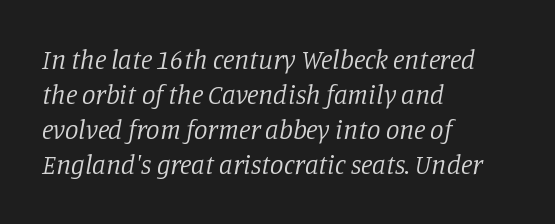
Has an underline been added? It has not. The rendering keeps characters at their native spacing. Vertically, the passage feels balanced, rows spaced as you'd expect. Designer's note — italics engaged. Weight class: somewhere from thin through regular. This sample is left-justified, so line endings fall wherever the words run out.
